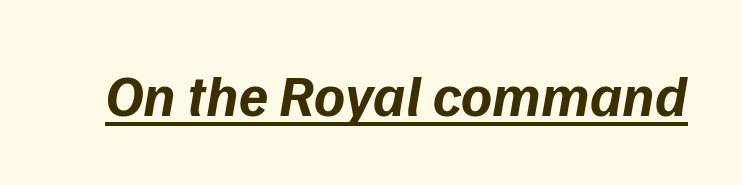
{"serif": "no", "bold": "yes", "weight": "bold", "width": "normal", "stroke_contrast": "low", "x_height": "medium", "monospaced": "no", "underline": "yes", "letter_spacing": "normal", "letter_spacing_em": 0.0, "glyph_px": 59}
